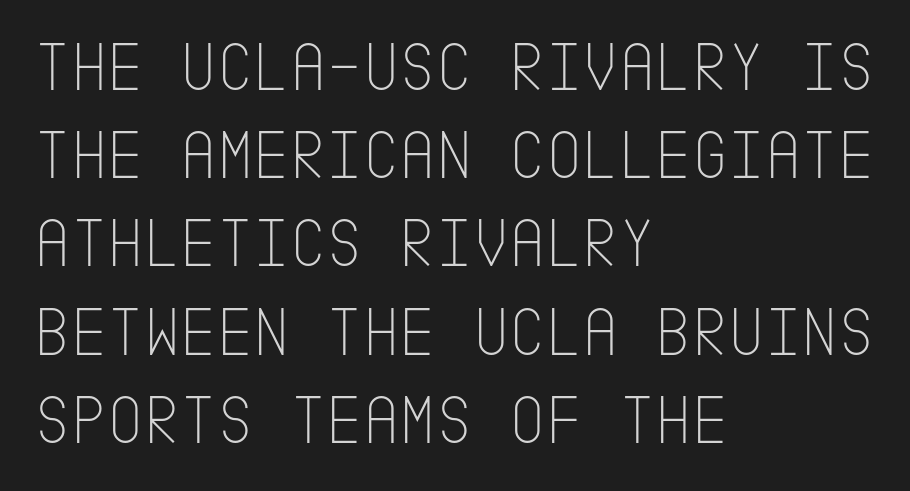
The image shows 70 px thin, condensed sans-serif type, upright; set left-aligned, normal line spacing (1.26x), normal letter spacing, not underlined; low stroke contrast and a large x-height.
